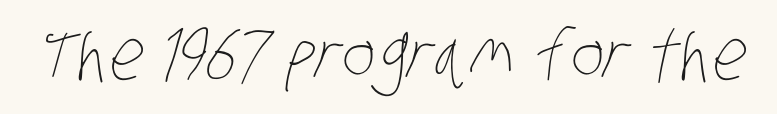
Q: Is the text bold? A: No.
Q: Is the text underlined? A: No.
Q: Is the spacing between letters normal or unusually wide? A: Normal.
Q: Width (condensed, normal, or wide)? A: Condensed.
Q: Stroke contrast? A: Low.
Q: x-height? A: Large.
Q: Monospaced? A: No.
